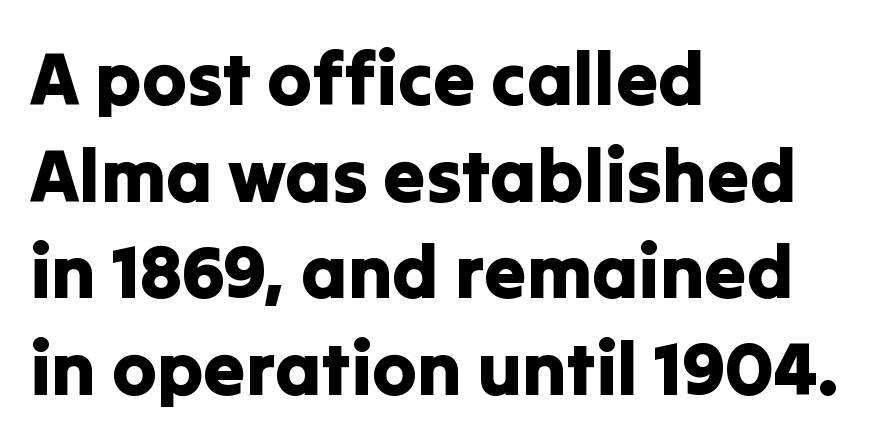
The image shows 75 px sans-serif type, upright; set left-aligned, normal line spacing (1.29x), normal letter spacing, not underlined; low stroke contrast and a medium x-height.
